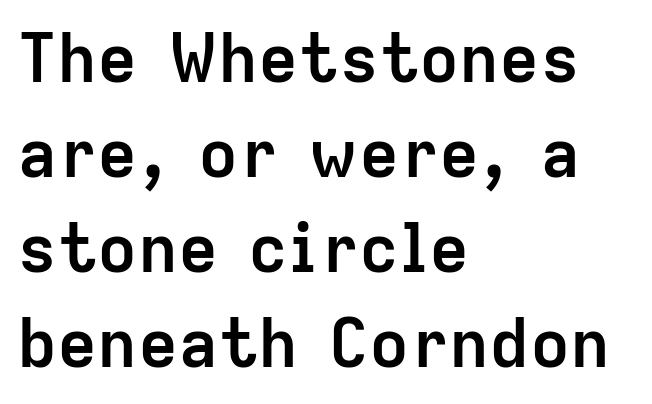
{"serif": "no", "italic": "no", "bold": "yes", "weight": "semibold", "width": "normal", "stroke_contrast": "low", "x_height": "medium", "monospaced": "no", "underline": "no", "align": "left", "line_spacing": "normal", "line_spacing_ratio": 1.42, "letter_spacing": "normal", "letter_spacing_em": 0.0, "glyph_px": 67}
